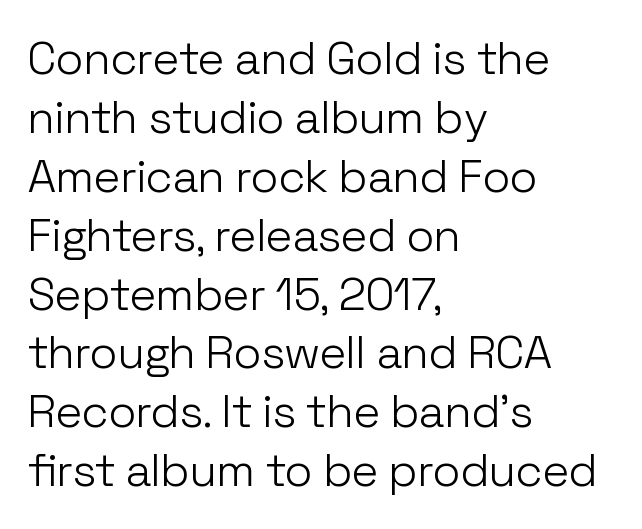
Words float on clear page, feet unadorned. This sample is left-justified, so line endings fall wherever the words run out. Stems here are at most as thick as an everyday book face. Here the designer chose a conventional face with non-uniform glyph widths. These lines keep a tight, regular rhythm from letter to letter.
